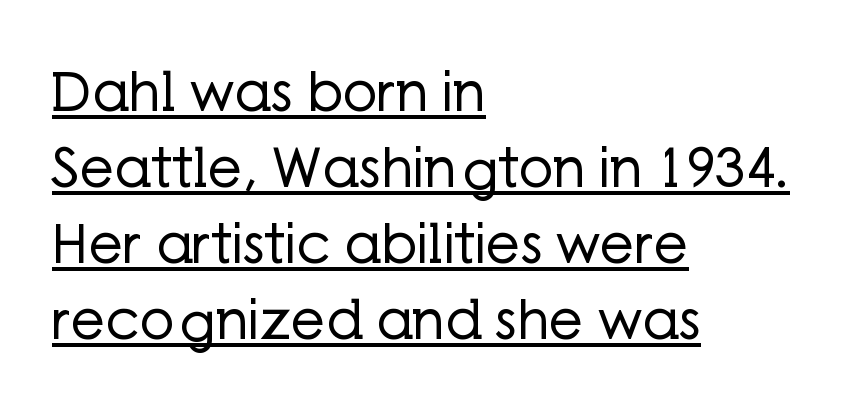
The image shows 54 px regular-weight sans-serif type, upright; set left-aligned, normal line spacing (1.41x), normal letter spacing, underlined; low stroke contrast and a medium x-height.
